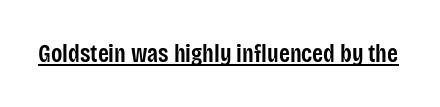
Q: Is the text bold? A: Semi-bold.
Q: Is the text italic (slanted)? A: No, it is upright.
Q: Is the text underlined? A: Yes.
Q: Is the spacing between letters normal or unusually wide? A: Normal.
